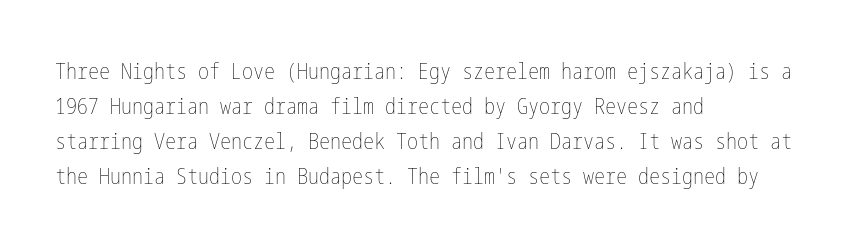
The image shows 22 px text type, upright; set left-aligned, normal line spacing (1.59x), normal letter spacing, not underlined.
